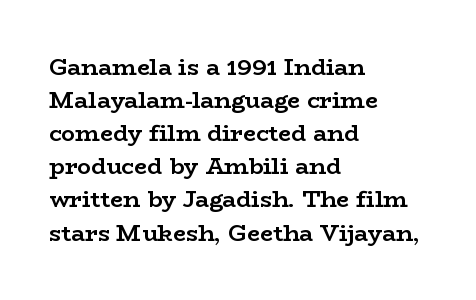
The image shows 23 px bold type, upright; set left-aligned, normal line spacing (1.44x), normal letter spacing, not underlined.
